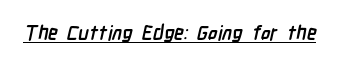
Q: Is the text bold? A: Yes.
Q: Is the text underlined? A: Yes.
Q: Is the spacing between letters normal or unusually wide? A: Normal.
